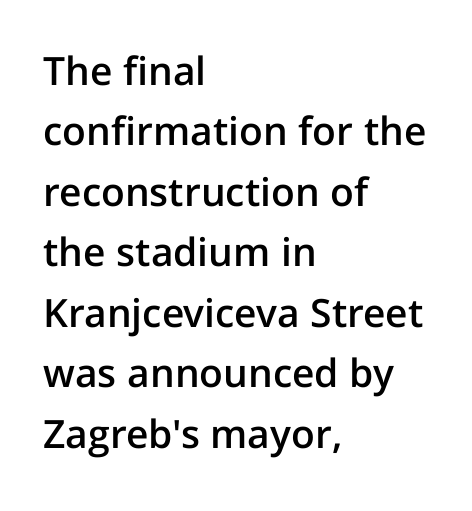
The image shows 39 px semibold sans-serif type, upright; set left-aligned, normal line spacing (1.55x), normal letter spacing, not underlined; low stroke contrast and a medium x-height.
